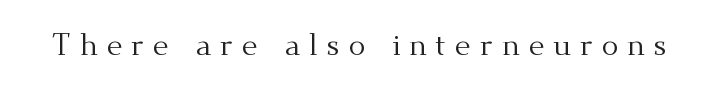
The image shows 31 px regular-weight serif type, upright; set unusually wide letter spacing (+0.28 em), not underlined; medium stroke contrast and a small x-height.
